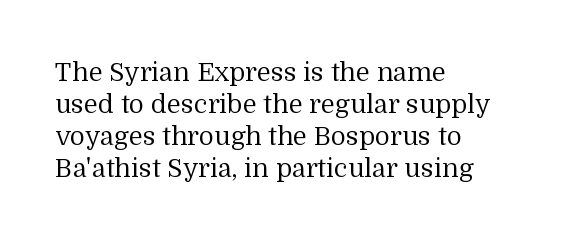
The image shows 26 px text type, upright; set left-aligned, line spacing 1.23x, normal letter spacing, not underlined.
